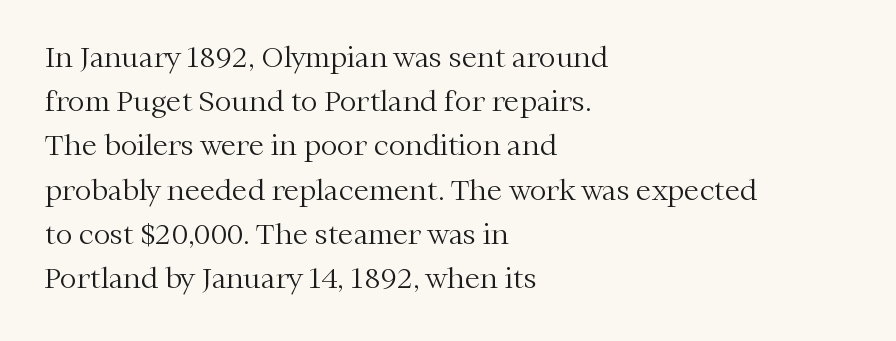
Q: Is the text bold? A: No.
Q: Is the text italic (slanted)? A: No, it is upright.
Q: Is the typeface a serif or a sans-serif typeface? A: Serif.
Q: Is the text underlined? A: No.
Q: How is the paragraph aligned? A: Left-aligned.
Q: Is the spacing between letters normal or unusually wide? A: Normal.
Q: Is the spacing between lines tight, normal or loose? A: Normal.
Q: Width (condensed, normal, or wide)? A: Normal.
Q: Stroke contrast? A: Medium.
Q: x-height? A: Medium.
Q: Monospaced? A: No.
